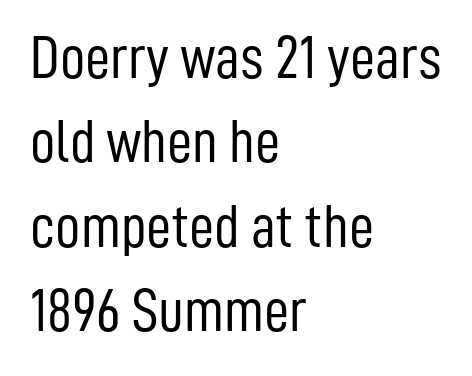
The weight tops out at a normal text grade. This sample has the flowing, uneven cadence of proportional lettering. This is roman type, the default non-slanted kind. Type style note: lacks serifs. Caption: standard tracking, unaltered.
